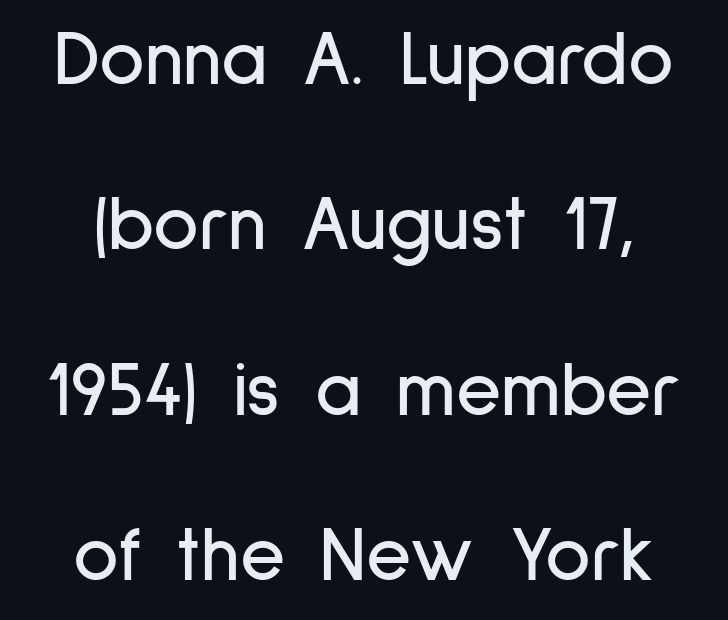
The passage shown is typed in a proportional face where columns would drift. Plain, unruled lines of type. Is the letter spacing exaggerated? No — it looks like the ordinary default. Does the lettering tilt? It doesn't — this is upright. Each new line begins a long way beneath the previous one. The glyphs in this specimen are sans serif.
